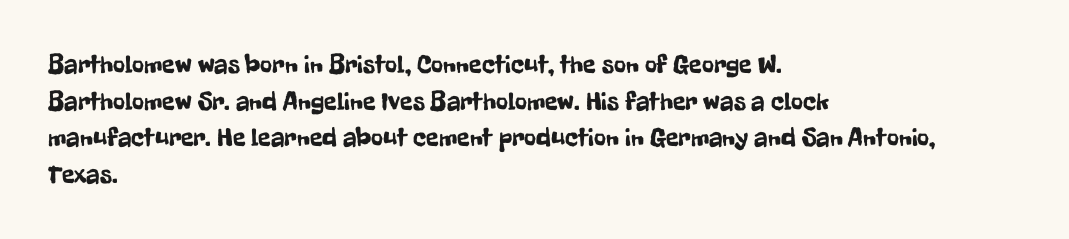
{"italic": "no", "underline": "no", "align": "left", "line_spacing": "normal", "line_spacing_ratio": 1.41, "letter_spacing": "normal", "letter_spacing_em": 0.0, "glyph_px": 26}
